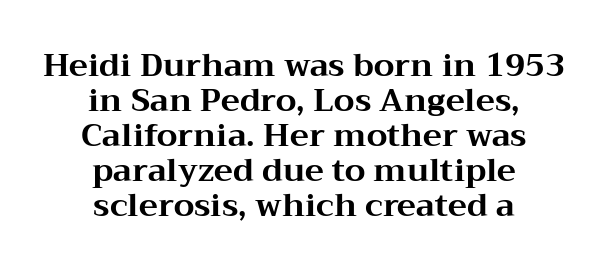
Q: Is the text bold? A: Yes.
Q: Is the text italic (slanted)? A: No, it is upright.
Q: Is the typeface a serif or a sans-serif typeface? A: Serif.
Q: Is the text underlined? A: No.
Q: How is the paragraph aligned? A: Centered.
Q: Is the spacing between letters normal or unusually wide? A: Normal.
Q: Is the spacing between lines tight, normal or loose? A: Tight.
Q: Width (condensed, normal, or wide)? A: Wide.
Q: Stroke contrast? A: Medium.
Q: x-height? A: Medium.
Q: Monospaced? A: No.
